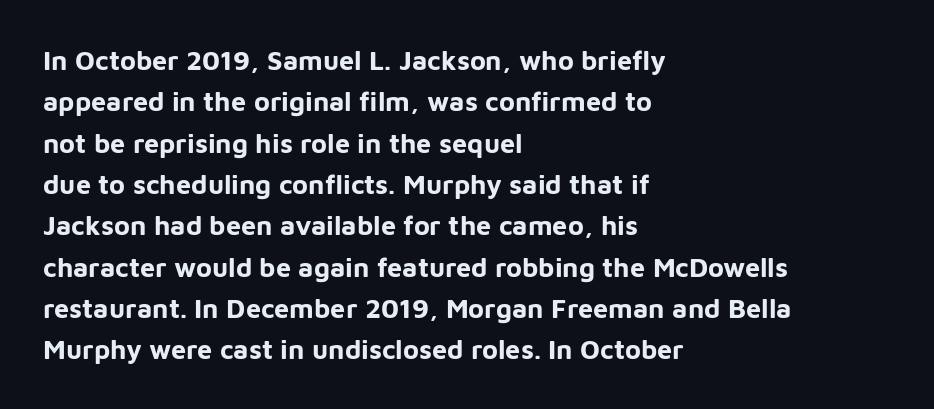
This block has exactly the height ordinary leading produces. The letterforms sit shoulder to shoulder at normal distance. On the weight axis this lands at bold, roughly 700. Line beginnings align vertically; line endings do not. A roman cut, with each character standing at attention.
